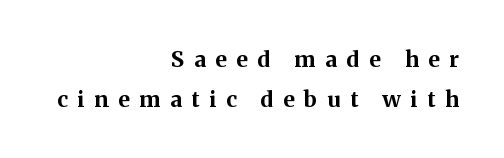
The image shows 22 px bold type, upright; set right-aligned, line spacing 1.81x, unusually wide letter spacing (+0.44 em), not underlined.
